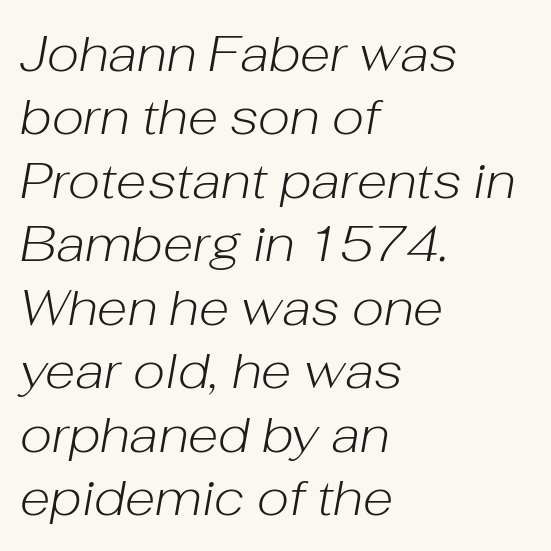
The horizontal fit of the characters is conventional and even. Varying glyph widths throughout — classic text-font behaviour. Normally led — the rows are evenly, conventionally spaced. Type without underlining. The setting favours the left margin, as ordinary paragraphs usually do.
